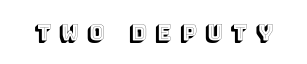
The image shows 21 px text type, upright; set unusually wide letter spacing (+0.41 em), not underlined.
